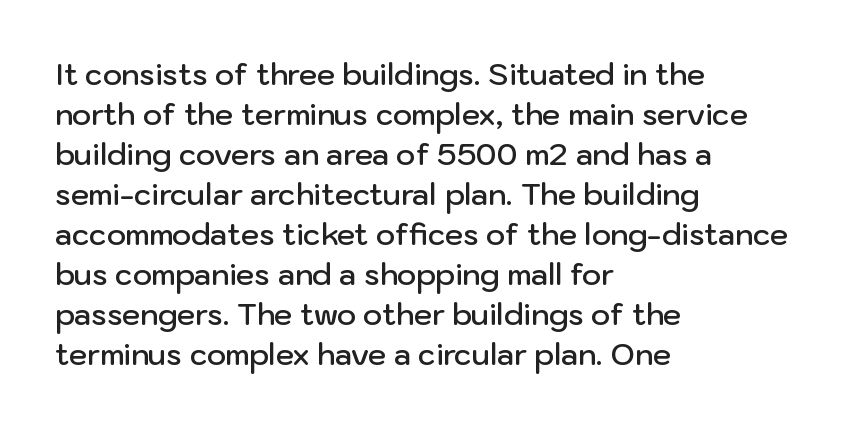
Q: Is the text bold? A: Semi-bold.
Q: Is the text italic (slanted)? A: No, it is upright.
Q: Is the typeface a serif or a sans-serif typeface? A: Sans-serif.
Q: Is the text underlined? A: No.
Q: How is the paragraph aligned? A: Left-aligned.
Q: Is the spacing between letters normal or unusually wide? A: Normal.
Q: Is the spacing between lines tight, normal or loose? A: Normal.
Q: Width (condensed, normal, or wide)? A: Normal.
Q: Stroke contrast? A: Low.
Q: x-height? A: Medium.
Q: Monospaced? A: No.
